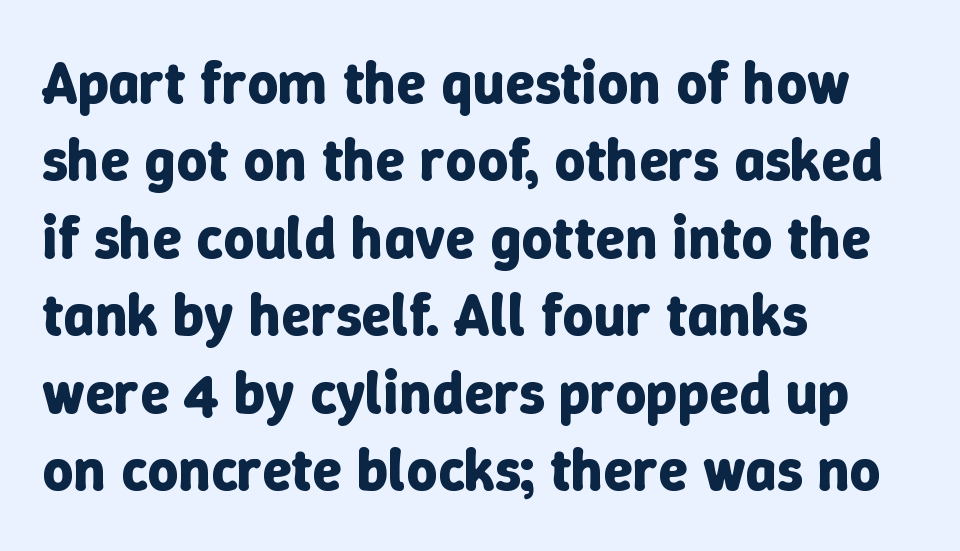
{"italic": "no", "bold": "yes", "weight": "bold", "width": "normal", "stroke_contrast": "low", "x_height": "medium", "monospaced": "no", "underline": "no", "align": "left", "line_spacing": "normal", "line_spacing_ratio": 1.29, "letter_spacing": "normal", "letter_spacing_em": 0.0, "glyph_px": 60}
